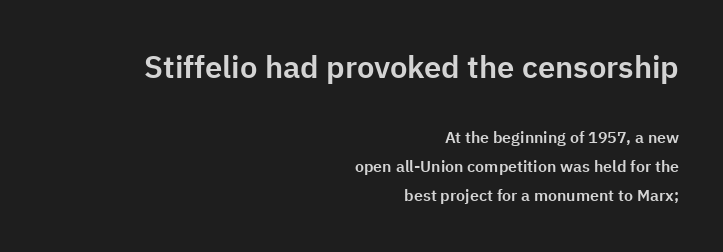
The image shows 31 px sans-serif type, upright; set right-aligned, line spacing 1.81x, normal letter spacing, not underlined; the first (top) block is 1.94x larger; low stroke contrast and a medium x-height.
